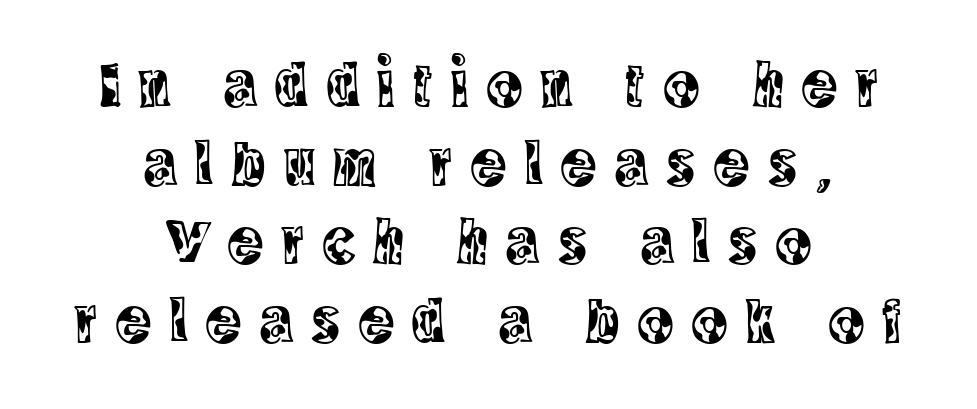
The image shows 66 px condensed serif type, upright; set centered, line spacing 1.19x, unusually wide letter spacing (+0.28 em), not underlined; a large x-height.
